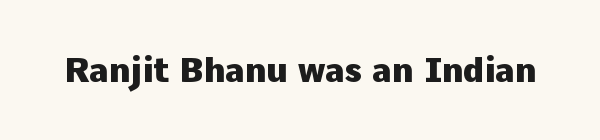
The type sits square on the baseline with zero lean. The face used here has the dense, thick strokes of a bold. Descenders hang freely into open space. The passage shown has conventional tracking throughout. The type family on display is of the sans-serif kind. Think of a printed novel: that variable character pitch is what you see here.
